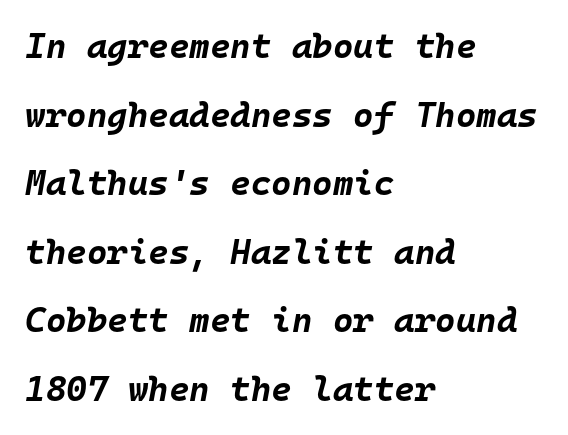
The image shows 35 px bold type, italic (leaning right), monospaced; set left-aligned, loose line spacing (1.96x), normal letter spacing, not underlined; low stroke contrast and a large x-height.
